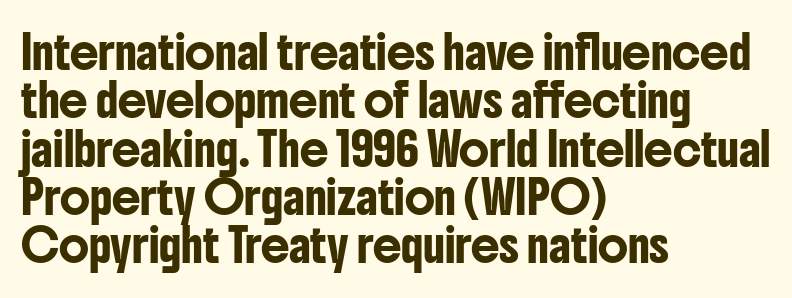
The image shows 32 px condensed sans-serif type, upright; set left-aligned, normal line spacing (1.51x), normal letter spacing, not underlined; low stroke contrast and a medium x-height.
